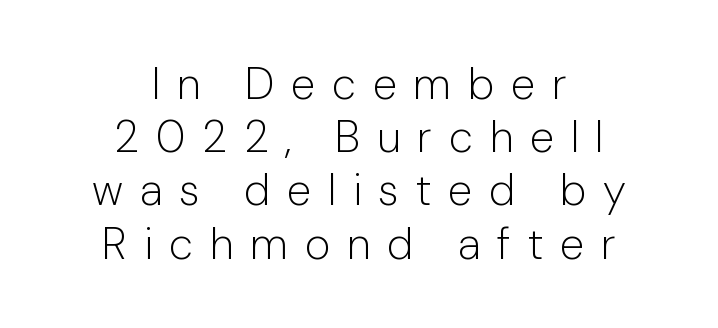
{"serif": "no", "italic": "no", "bold": "no", "weight": "light", "width": "normal", "stroke_contrast": "low", "x_height": "medium", "monospaced": "no", "underline": "no", "align": "center", "line_spacing_ratio": 1.21, "letter_spacing": "wide", "letter_spacing_em": 0.38, "glyph_px": 44}
